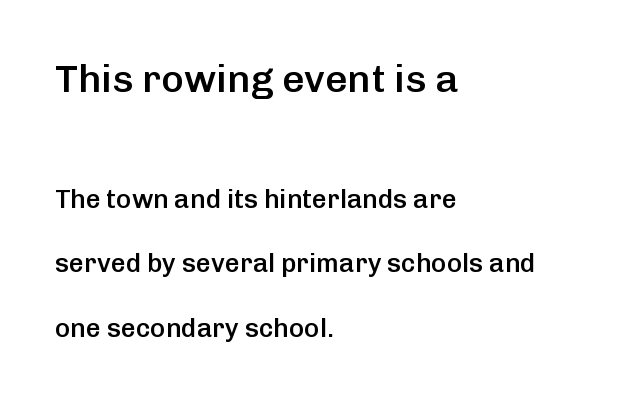
{"serif": "no", "italic": "no", "bold": "semi", "weight": "semibold", "width": "normal", "stroke_contrast": "low", "x_height": "medium", "monospaced": "no", "underline": "no", "align": "left", "line_spacing": "loose", "line_spacing_ratio": 2.48, "letter_spacing": "normal", "letter_spacing_em": 0.0, "larger_block": "first", "size_ratio": 1.5, "glyph_px": 39}
